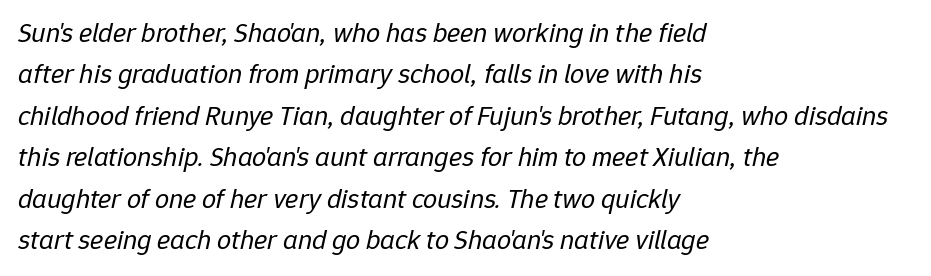
Q: Is the text bold? A: No.
Q: Is the text italic (slanted)? A: Yes, it leans right by about 12 degrees.
Q: Is the text underlined? A: No.
Q: How is the paragraph aligned? A: Left-aligned.
Q: Is the spacing between letters normal or unusually wide? A: Normal.
Q: Is the spacing between lines tight, normal or loose? A: Normal.
Q: Width (condensed, normal, or wide)? A: Normal.
Q: Stroke contrast? A: Low.
Q: x-height? A: Medium.
Q: Monospaced? A: No.
